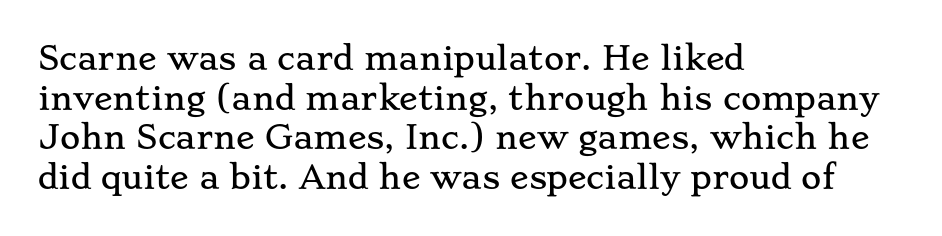
A typesetter would call this zero additional tracking. Where is the straight margin? On the left. Only glyphs here, with clear space below each row. Yep, those are serifs on the letters.
